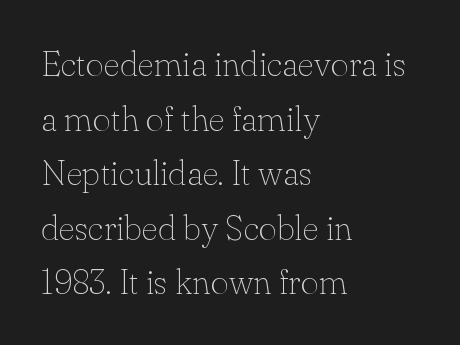
{"serif": "yes", "italic": "no", "bold": "no", "weight": "thin", "width": "normal", "stroke_contrast": "low", "x_height": "small", "monospaced": "no", "underline": "no", "align": "left", "line_spacing": "normal", "line_spacing_ratio": 1.56, "letter_spacing": "normal", "letter_spacing_em": 0.0, "glyph_px": 35}
